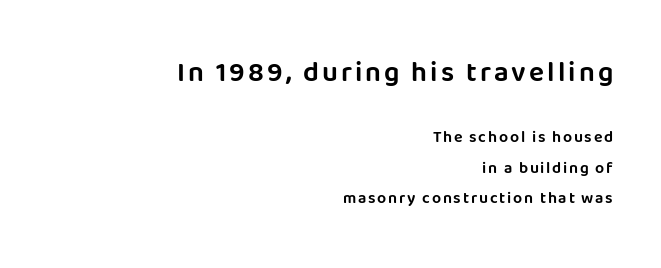
The image shows 28 px sans-serif type, upright; set right-aligned, line spacing 1.89x, not underlined; the first (top) block is 1.75x larger; low stroke contrast and a large x-height.
